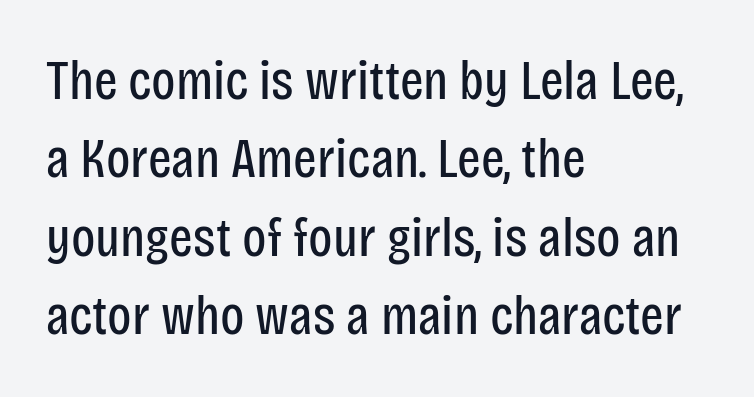
The weight would be labelled regular, book, light, or lighter still. Glyph-to-glyph distance matches everyday printed text. Font category for this specimen: sans-serif. The letters stand upright; this is a roman face. Quick note: interline space is typical. These lines are rendered in a variable-pitch font.
